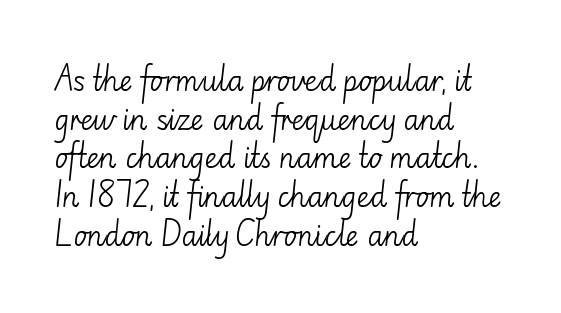
No extra tracking has been applied to these lines. If you drew a ruler down the left edge, every line would touch it. Honestly, the row spacing looks completely unremarkable. Are there feet on the stems? There aren't — it's a sans. This reads as an unemphasized weight, regular at the heaviest. Here the designer chose a conventional face with non-uniform glyph widths.
